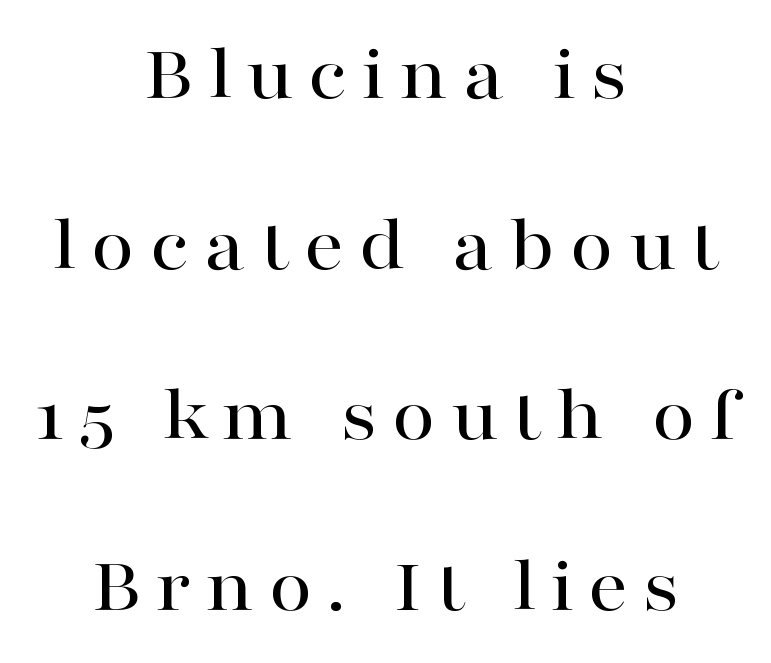
The image shows 79 px wide serif type, upright; set centered, loose line spacing (2.16x), not underlined; high stroke contrast and a medium x-height.
